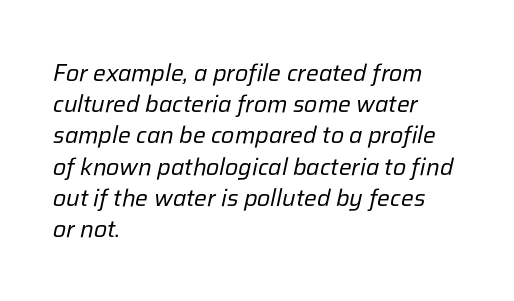
The image shows 24 px text type, italic (leaning right); set left-aligned, normal line spacing (1.3x), normal letter spacing, not underlined.
